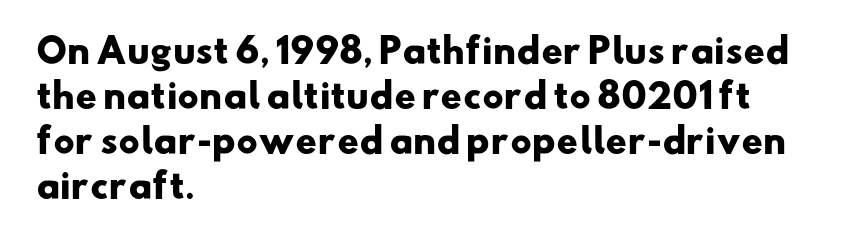
On the weight axis this lands at bold, roughly 700. Default kerning and tracking; the words read as compact shapes. These lines stack with their left ends in a neat column. No feet cap the strokes, marking this as sans-serif type. Nobody drew a line under any word here.
